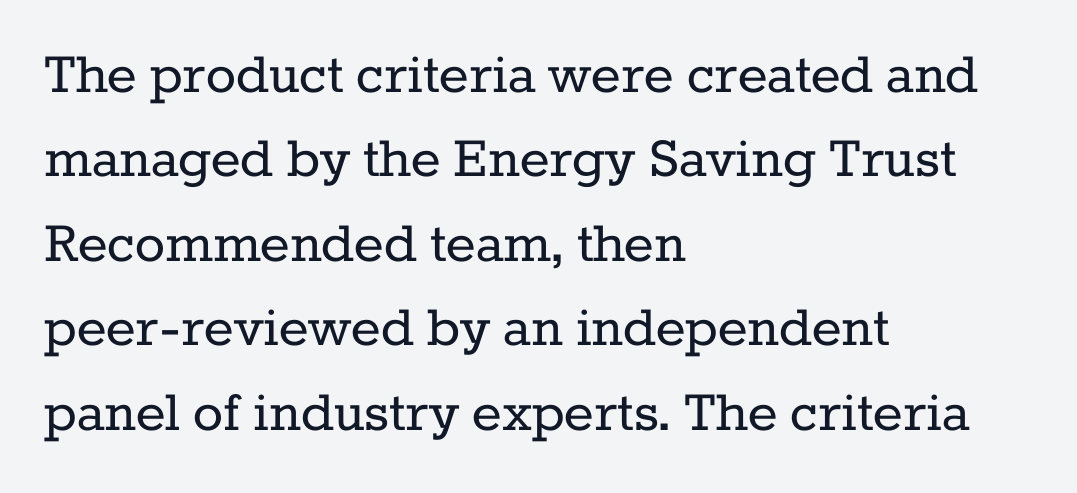
{"serif": "yes", "italic": "no", "bold": "no", "weight": "regular", "width": "normal", "stroke_contrast": "low", "x_height": "medium", "monospaced": "no", "underline": "no", "align": "left", "line_spacing": "normal", "line_spacing_ratio": 1.34, "letter_spacing": "normal", "letter_spacing_em": 0.0, "glyph_px": 63}
